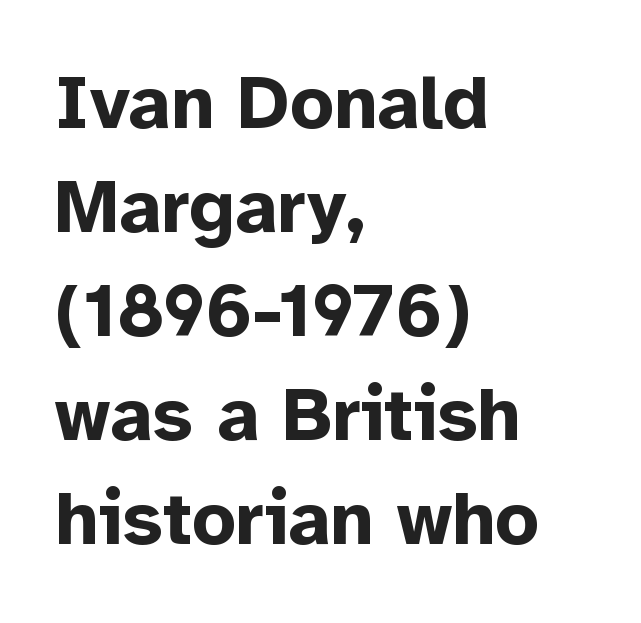
In CSS terms this would be text-align: left. The line-height multiplier appears to be the usual default. Does the lettering tilt? It doesn't — this is upright. Quick note: underline off.
